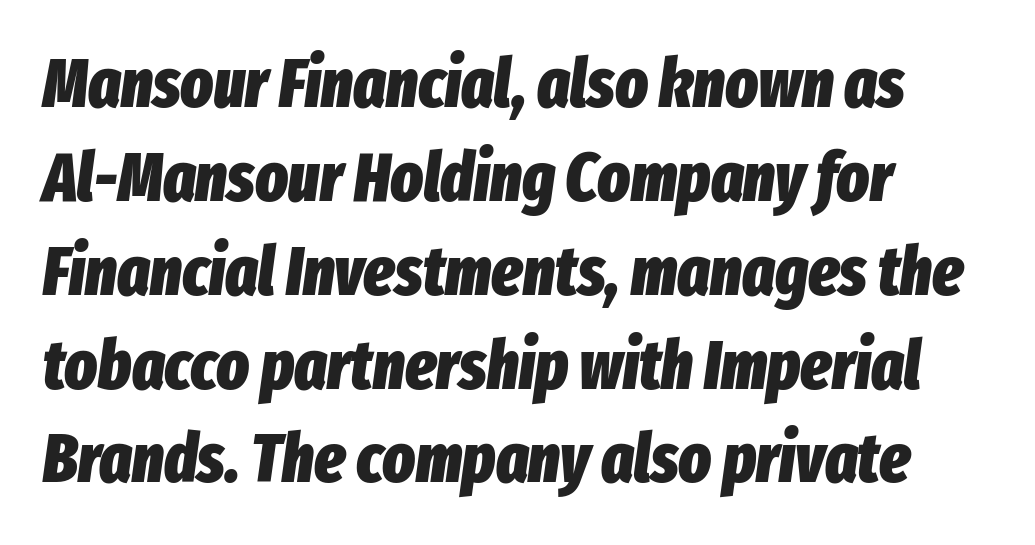
{"italic": "yes", "lean": "right", "slant_degrees": 8, "bold": "yes", "weight": "heavy", "width": "condensed", "stroke_contrast": "low", "x_height": "medium", "monospaced": "no", "underline": "no", "align": "left", "line_spacing": "normal", "line_spacing_ratio": 1.38, "letter_spacing": "normal", "letter_spacing_em": 0.0, "glyph_px": 68}
